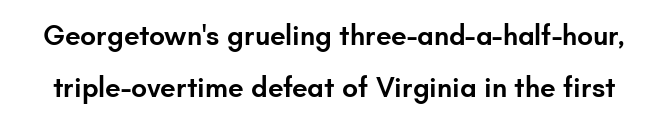
Q: Is the text bold? A: Semi-bold.
Q: Is the text italic (slanted)? A: No, it is upright.
Q: Is the typeface a serif or a sans-serif typeface? A: Sans-serif.
Q: Is the text underlined? A: No.
Q: Is the spacing between letters normal or unusually wide? A: Normal.
Q: Width (condensed, normal, or wide)? A: Normal.
Q: Stroke contrast? A: Low.
Q: x-height? A: Small.
Q: Monospaced? A: No.
